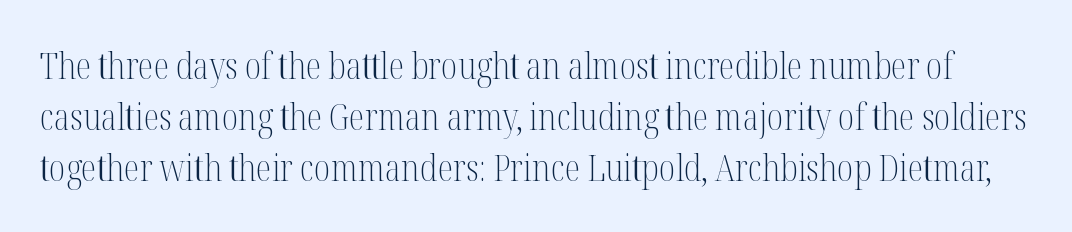
The image shows 36 px light, condensed serif type, upright; set normal line spacing (1.41x), normal letter spacing, not underlined; medium stroke contrast and a medium x-height.
